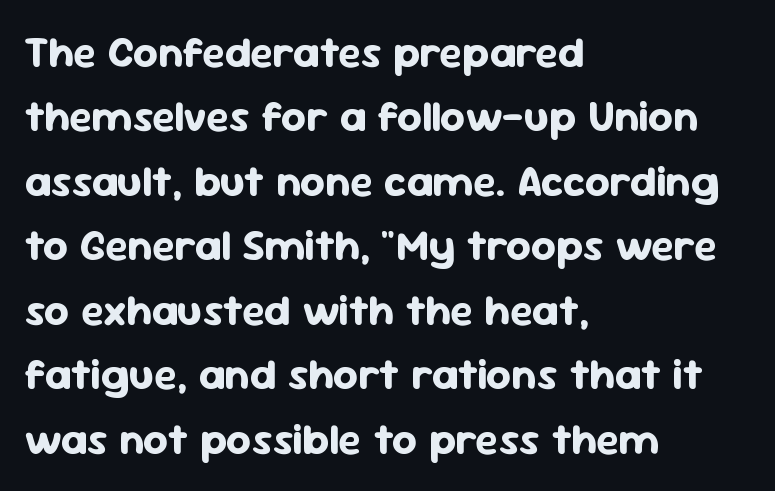
Note: no serifs on the glyphs. Rows of type keep a routine distance in the vertical direction. Every stem runs plumb, perpendicular to the baseline. The sample has been set heavy, in full bold. Underlining? Definitely not there. Here the designer chose a conventional face with non-uniform glyph widths.
